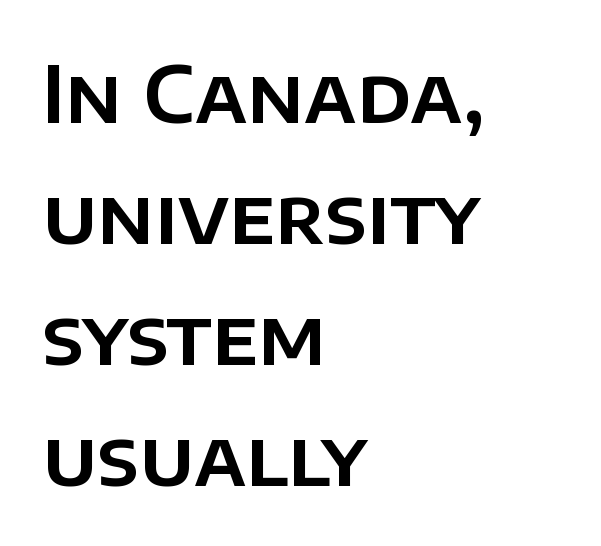
{"serif": "no", "italic": "no", "width": "normal", "stroke_contrast": "low", "x_height": "large", "monospaced": "no", "underline": "no", "align": "left", "line_spacing": "normal", "line_spacing_ratio": 1.55, "letter_spacing": "normal", "letter_spacing_em": 0.0, "glyph_px": 78}
